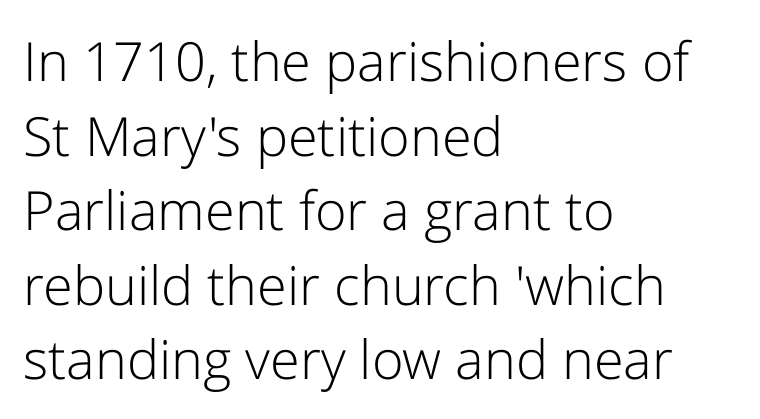
{"serif": "no", "italic": "no", "bold": "no", "weight": "light", "width": "normal", "stroke_contrast": "low", "x_height": "medium", "monospaced": "no", "underline": "no", "align": "left", "line_spacing": "normal", "line_spacing_ratio": 1.38, "letter_spacing": "normal", "letter_spacing_em": 0.0, "glyph_px": 54}
